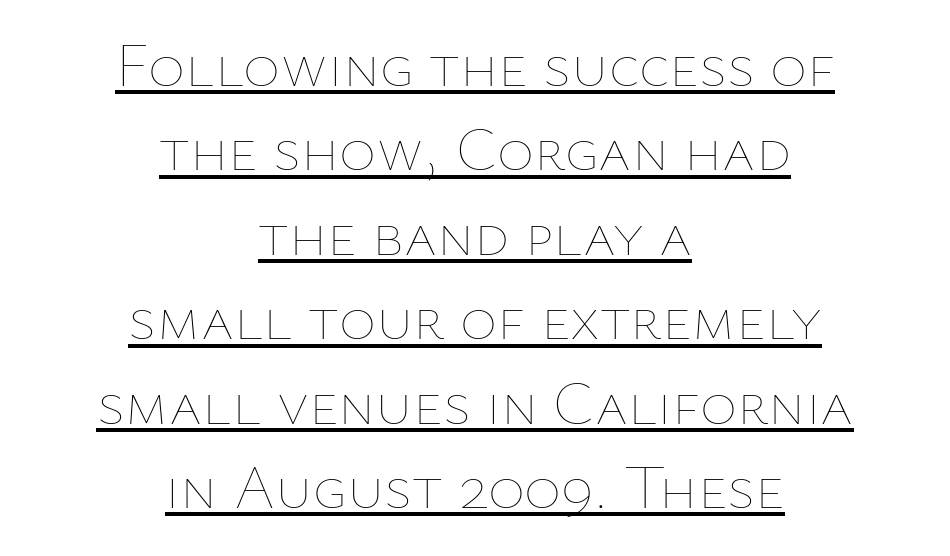
{"italic": "no", "bold": "no", "weight": "thin", "width": "normal", "stroke_contrast": "low", "x_height": "medium", "monospaced": "no", "underline": "yes", "align": "center", "line_spacing": "normal", "line_spacing_ratio": 1.34, "letter_spacing": "normal", "letter_spacing_em": 0.0, "glyph_px": 63}
